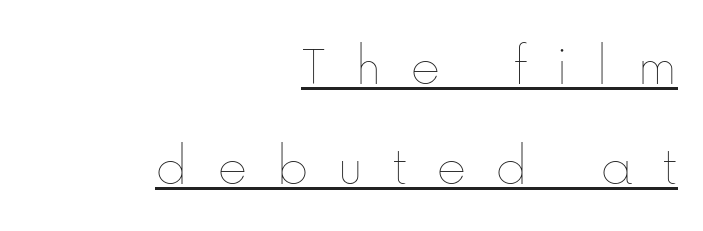
Think of a printed novel: that variable character pitch is what you see here. Does the copy run flush right? Yes — the right margin is perfectly even. You could only call the tracking loose — the letters float apart. The words here are underlined. Think standard paragraph weight, or any step lighter than that. Unlike italic type, these characters show no tilt at all.
